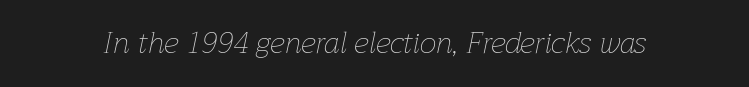
{"italic": "yes", "lean": "right", "slant_degrees": 12, "bold": "no", "weight": "thin", "width": "normal", "stroke_contrast": "low", "x_height": "medium", "monospaced": "no", "underline": "no", "letter_spacing": "normal", "letter_spacing_em": 0.0, "glyph_px": 30}
